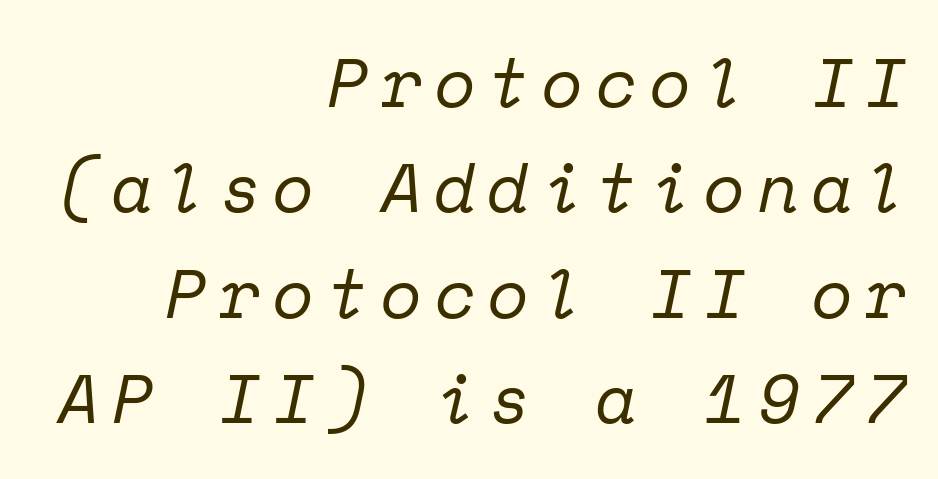
{"serif": "yes", "italic": "yes", "lean": "right", "slant_degrees": 12, "bold": "no", "weight": "regular", "width": "normal", "stroke_contrast": "low", "x_height": "medium", "monospaced": "yes", "underline": "no", "align": "right", "line_spacing": "normal", "line_spacing_ratio": 1.55, "glyph_px": 68}
